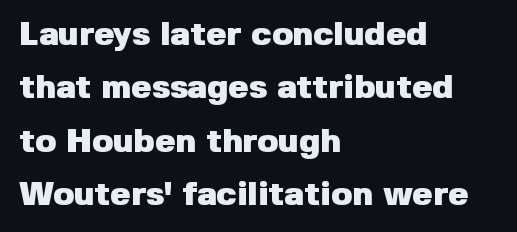
Character widths vary here, with narrow letters taking less room than wide ones. No extra tracking has been applied to these lines. Just letters on the line, the space beneath them empty. Honestly, the row spacing looks completely unremarkable. The face used here has the dense, thick strokes of a bold. The lines in this sample share a left origin and differ only in where they stop.
